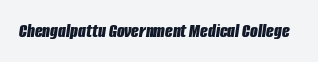
The image shows 20 px bold type, italic (leaning right); set normal letter spacing, not underlined.
